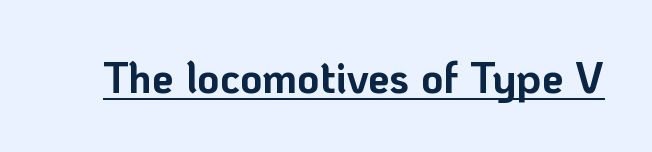
{"serif": "no", "italic": "no", "bold": "yes", "weight": "bold", "width": "normal", "stroke_contrast": "low", "x_height": "medium", "monospaced": "no", "underline": "yes", "letter_spacing": "normal", "letter_spacing_em": 0.0, "glyph_px": 43}
